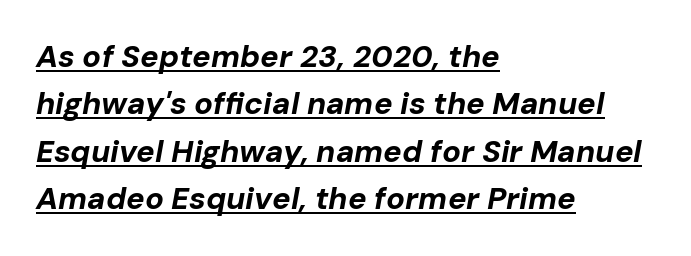
Q: Is the text bold? A: Yes.
Q: Is the text italic (slanted)? A: Yes, it leans right by about 10 degrees.
Q: Is the text underlined? A: Yes.
Q: How is the paragraph aligned? A: Left-aligned.
Q: Is the spacing between letters normal or unusually wide? A: Normal.
Q: Is the spacing between lines tight, normal or loose? A: Normal.
Q: Width (condensed, normal, or wide)? A: Normal.
Q: Stroke contrast? A: Low.
Q: x-height? A: Medium.
Q: Monospaced? A: No.
